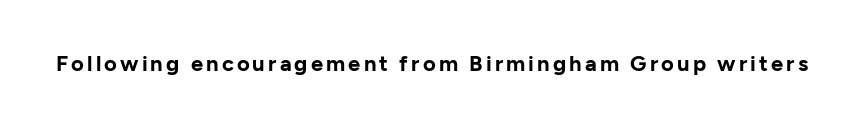
{"italic": "no", "bold": "yes", "underline": "no", "glyph_px": 22}
